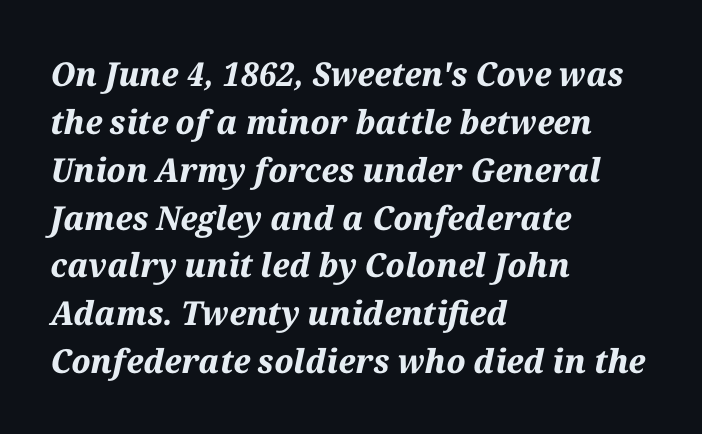
{"italic": "yes", "lean": "right", "slant_degrees": 12, "bold": "yes", "weight": "bold", "width": "normal", "stroke_contrast": "medium", "x_height": "medium", "monospaced": "no", "underline": "no", "align": "left", "line_spacing": "normal", "line_spacing_ratio": 1.45, "letter_spacing": "normal", "letter_spacing_em": 0.0, "glyph_px": 33}
